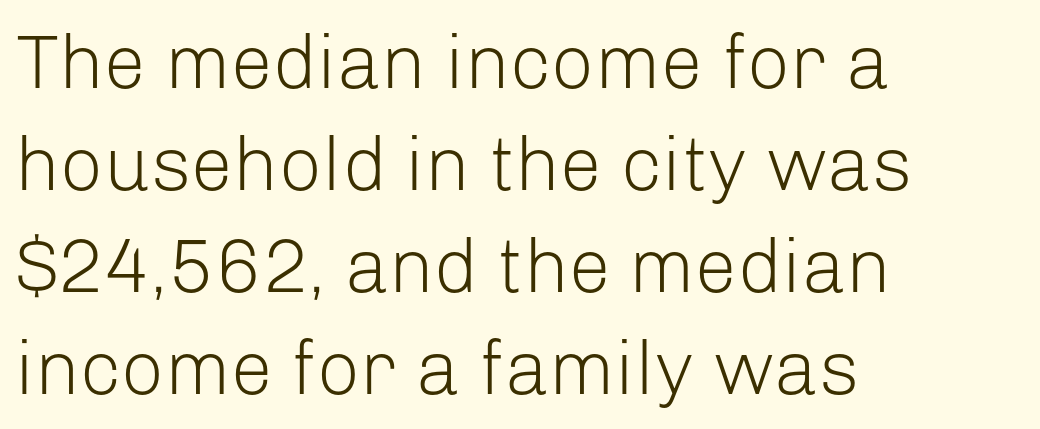
The image shows 76 px light sans-serif type, upright; set left-aligned, normal line spacing (1.34x), normal letter spacing, not underlined; low stroke contrast and a medium x-height.
